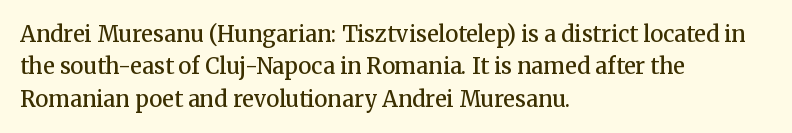
Q: Is the text bold? A: Semi-bold.
Q: Is the text italic (slanted)? A: No, it is upright.
Q: Is the text underlined? A: No.
Q: How is the paragraph aligned? A: Left-aligned.
Q: Is the spacing between letters normal or unusually wide? A: Normal.
Q: Is the spacing between lines tight, normal or loose? A: Normal.
